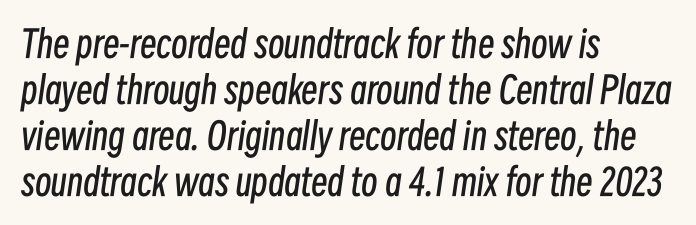
Q: Is the text bold? A: No.
Q: Is the text italic (slanted)? A: Yes, it leans right by about 8 degrees.
Q: Is the text underlined? A: No.
Q: How is the paragraph aligned? A: Left-aligned.
Q: Is the spacing between letters normal or unusually wide? A: Normal.
Q: Width (condensed, normal, or wide)? A: Condensed.
Q: Stroke contrast? A: Low.
Q: x-height? A: Medium.
Q: Monospaced? A: No.
